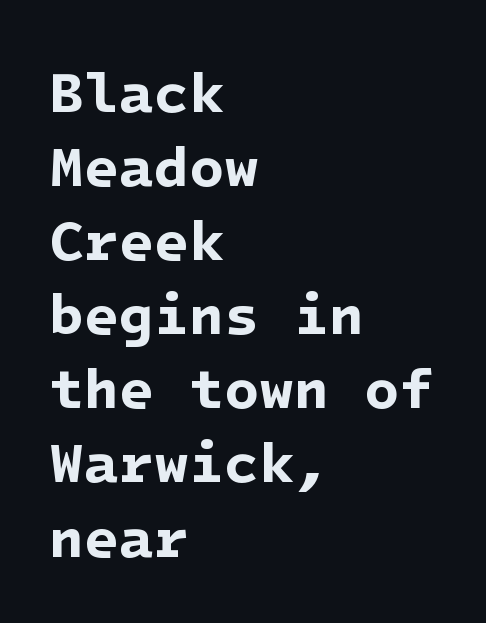
{"serif": "no", "bold": "yes", "weight": "bold", "width": "normal", "stroke_contrast": "low", "x_height": "medium", "underline": "no", "align": "left", "line_spacing": "normal", "line_spacing_ratio": 1.3, "letter_spacing": "normal", "letter_spacing_em": 0.0, "glyph_px": 57}
